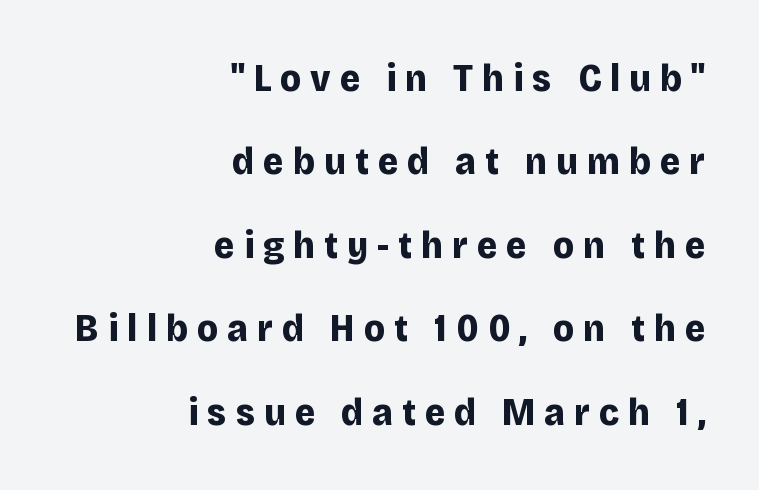
Whoever set this chose breathing room over compactness in the vertical rhythm. Varying glyph widths throughout — classic text-font behaviour. Leftover space on each line is placed entirely before the opening word. What weight is shown? A full bold with thick strokes. Between one letter and the next there's a generous, obvious gap.
